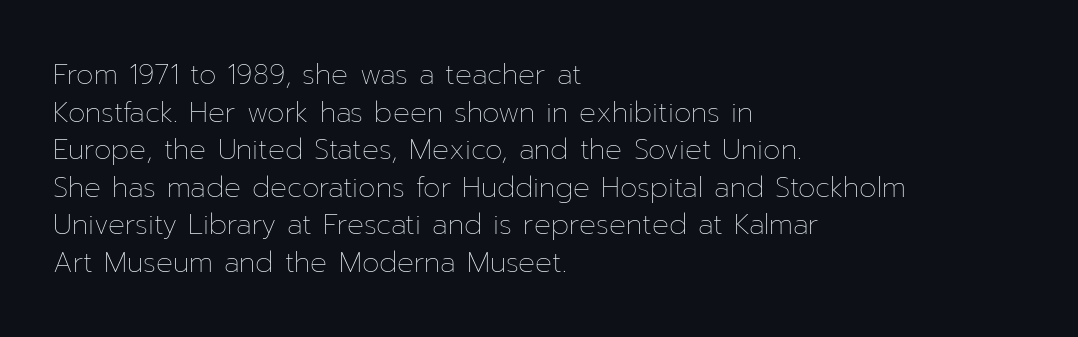
Looks like regular typesetting: each glyph gets only the width it needs. It's the straight-up-and-down kind of type. Unmarked baselines from the first word to the last. You could call the tracking neutral — neither tight nor loose. Does the copy run flush right? No — it runs flush left.
